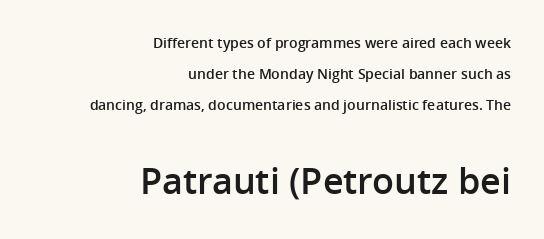
{"serif": "no", "italic": "no", "bold": "semi", "weight": "semibold", "width": "normal", "stroke_contrast": "low", "x_height": "medium", "monospaced": "no", "underline": "no", "align": "right", "line_spacing": "loose", "line_spacing_ratio": 2.22, "letter_spacing": "normal", "letter_spacing_em": 0.0, "larger_block": "second", "size_ratio": 2.57, "glyph_px": 36}
